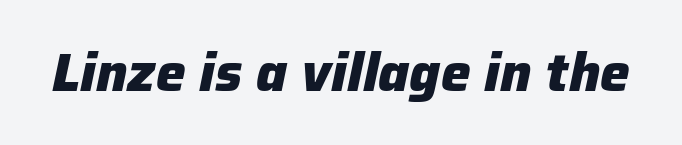
The image shows 53 px heavy type, italic (leaning right); set normal letter spacing, not underlined; low stroke contrast and a medium x-height.
